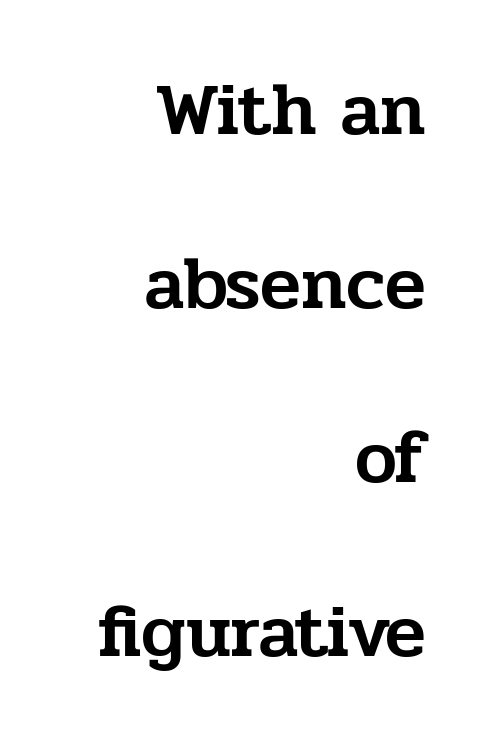
Character widths vary here, with narrow letters taking less room than wide ones. Honestly, there is no underline to notice here at all. Compared with a flush-left layout, this one pins lines to the opposite, right side. The font family rendered here belongs to the serif group.
